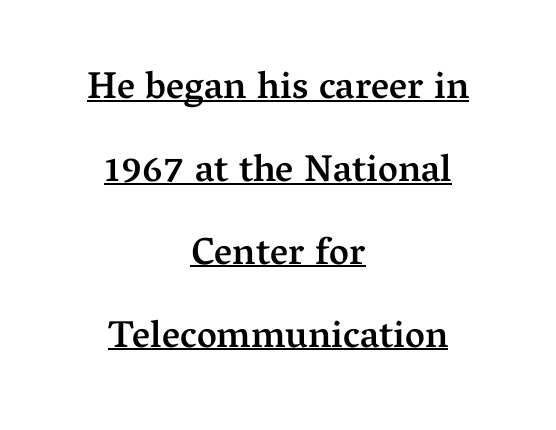
The image shows 38 px semibold serif type, upright; set centered, loose line spacing (2.18x), normal letter spacing, underlined; medium stroke contrast and a medium x-height.
